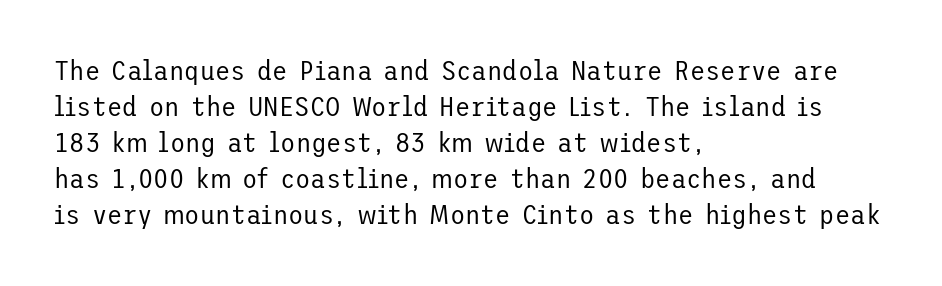
{"serif": "no", "italic": "no", "bold": "no", "weight": "regular", "width": "normal", "stroke_contrast": "low", "x_height": "medium", "underline": "no", "align": "left", "line_spacing": "normal", "line_spacing_ratio": 1.29, "letter_spacing": "normal", "letter_spacing_em": 0.0, "glyph_px": 28}
